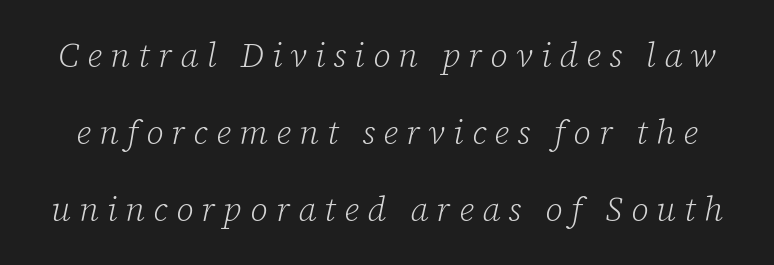
{"serif": "yes", "italic": "yes", "lean": "right", "slant_degrees": 12, "bold": "no", "weight": "light", "width": "normal", "stroke_contrast": "low", "x_height": "medium", "monospaced": "no", "underline": "no", "line_spacing": "loose", "line_spacing_ratio": 2.27, "letter_spacing": "wide", "letter_spacing_em": 0.24, "glyph_px": 34}
